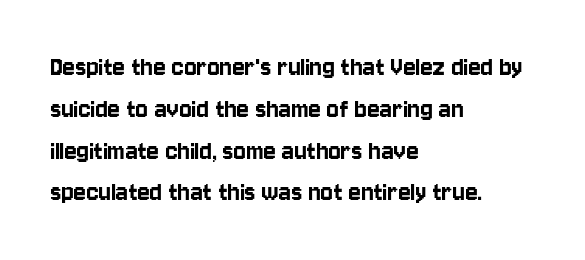
Q: Is the text italic (slanted)? A: No, it is upright.
Q: Is the typeface a serif or a sans-serif typeface? A: Sans-serif.
Q: Is the text underlined? A: No.
Q: How is the paragraph aligned? A: Left-aligned.
Q: Is the spacing between letters normal or unusually wide? A: Normal.
Q: Is the spacing between lines tight, normal or loose? A: Normal.
Q: Width (condensed, normal, or wide)? A: Condensed.
Q: Stroke contrast? A: Low.
Q: x-height? A: Large.
Q: Monospaced? A: No.
